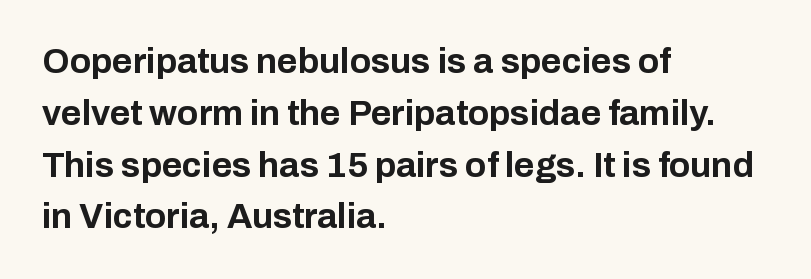
{"serif": "no", "italic": "no", "bold": "yes", "weight": "bold", "width": "normal", "stroke_contrast": "low", "x_height": "medium", "monospaced": "no", "underline": "no", "align": "left", "line_spacing": "normal", "line_spacing_ratio": 1.48, "letter_spacing": "normal", "letter_spacing_em": 0.0, "glyph_px": 35}
